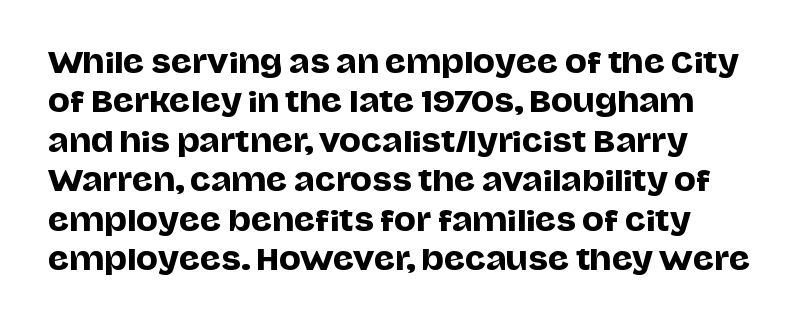
The image shows 29 px sans-serif type, upright; set normal line spacing (1.36x), normal letter spacing, not underlined; low stroke contrast and a large x-height.
